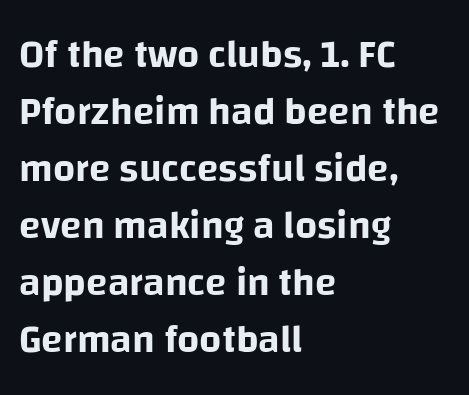
{"serif": "no", "italic": "no", "width": "normal", "stroke_contrast": "low", "x_height": "large", "monospaced": "no", "underline": "no", "align": "left", "line_spacing": "normal", "line_spacing_ratio": 1.46, "letter_spacing": "normal", "letter_spacing_em": 0.0, "glyph_px": 39}
